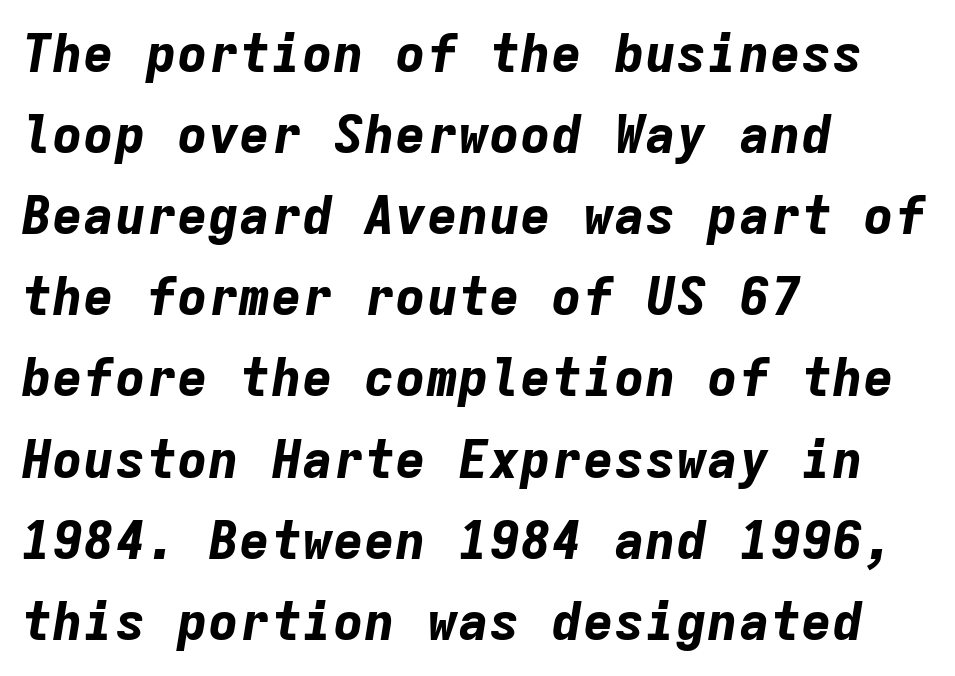
Q: Is the text bold? A: Yes.
Q: Is the text italic (slanted)? A: Yes, it leans right by about 9 degrees.
Q: Is the text underlined? A: No.
Q: How is the paragraph aligned? A: Left-aligned.
Q: Is the spacing between letters normal or unusually wide? A: Normal.
Q: Is the spacing between lines tight, normal or loose? A: Normal.
Q: Width (condensed, normal, or wide)? A: Normal.
Q: Stroke contrast? A: Low.
Q: x-height? A: Medium.
Q: Monospaced? A: Yes.
